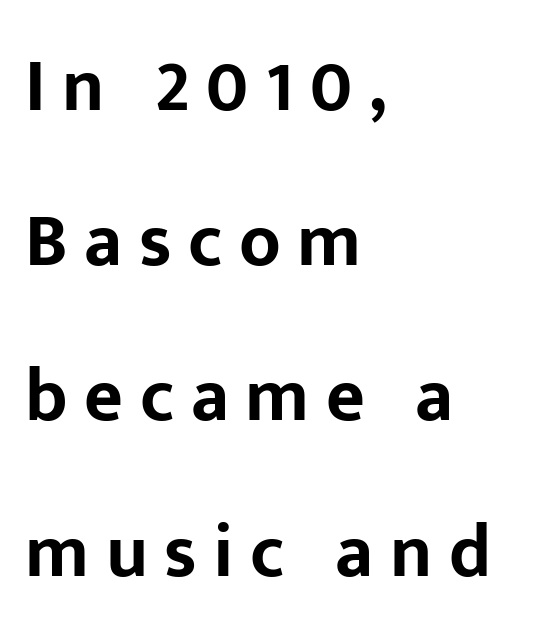
Q: Is the text bold? A: Yes.
Q: Is the text italic (slanted)? A: No, it is upright.
Q: Is the typeface a serif or a sans-serif typeface? A: Sans-serif.
Q: Is the text underlined? A: No.
Q: How is the paragraph aligned? A: Left-aligned.
Q: Is the spacing between letters normal or unusually wide? A: Unusually wide.
Q: Is the spacing between lines tight, normal or loose? A: Loose.
Q: Width (condensed, normal, or wide)? A: Normal.
Q: Stroke contrast? A: Low.
Q: x-height? A: Medium.
Q: Monospaced? A: No.
